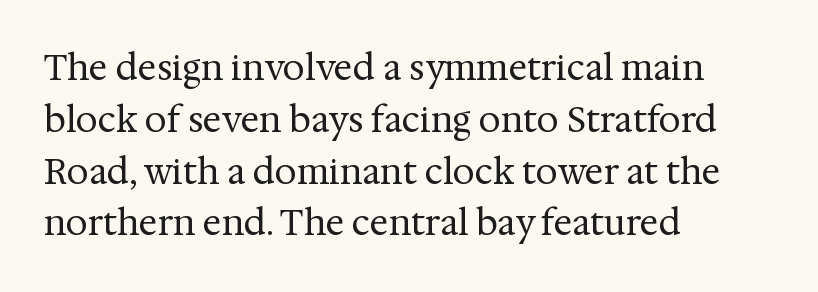
The image shows 35 px regular-weight serif type, upright; set left-aligned, normal line spacing (1.48x), normal letter spacing, not underlined; medium stroke contrast and a medium x-height.
